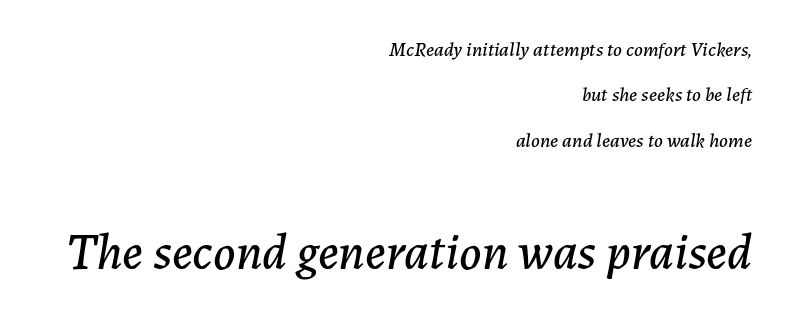
{"italic": "yes", "lean": "right", "slant_degrees": 7, "width": "normal", "stroke_contrast": "low", "x_height": "medium", "monospaced": "no", "underline": "no", "align": "right", "line_spacing": "loose", "line_spacing_ratio": 2.27, "letter_spacing": "normal", "letter_spacing_em": 0.0, "larger_block": "second", "size_ratio": 2.55, "glyph_px": 51}
